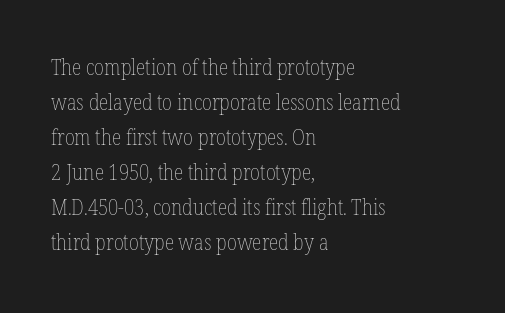
Q: Is the text bold? A: No.
Q: Is the text italic (slanted)? A: No, it is upright.
Q: Is the text underlined? A: No.
Q: How is the paragraph aligned? A: Left-aligned.
Q: Is the spacing between letters normal or unusually wide? A: Normal.
Q: Is the spacing between lines tight, normal or loose? A: Normal.
